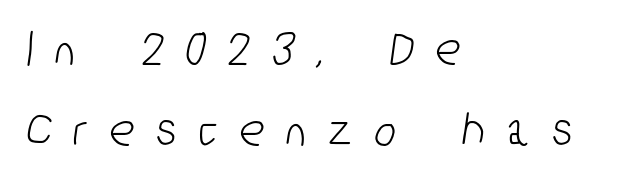
The image shows 50 px condensed sans-serif type; set left-aligned, normal line spacing (1.63x), unusually wide letter spacing (+0.46 em), not underlined; low stroke contrast and a medium x-height.
